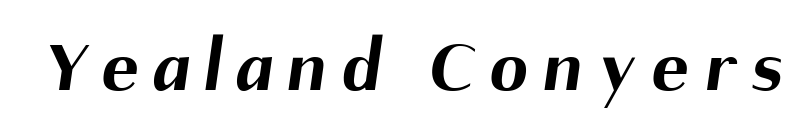
{"serif": "no", "bold": "yes", "weight": "bold", "width": "normal", "stroke_contrast": "medium", "x_height": "medium", "monospaced": "no", "underline": "no", "letter_spacing": "wide", "letter_spacing_em": 0.21, "glyph_px": 76}
